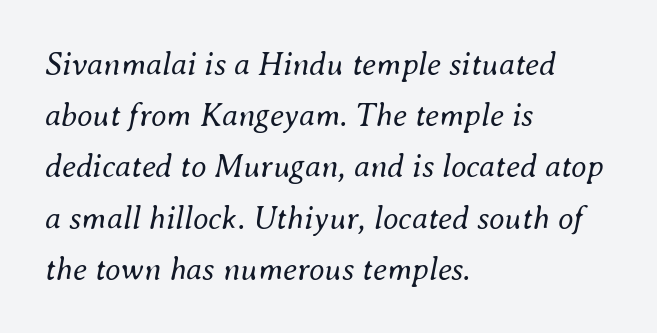
Q: Is the text bold? A: No.
Q: Is the text italic (slanted)? A: Yes, it leans right by about 8 degrees.
Q: Is the text underlined? A: No.
Q: How is the paragraph aligned? A: Left-aligned.
Q: Is the spacing between letters normal or unusually wide? A: Normal.
Q: Is the spacing between lines tight, normal or loose? A: Normal.
Q: Width (condensed, normal, or wide)? A: Normal.
Q: Stroke contrast? A: Medium.
Q: x-height? A: Small.
Q: Monospaced? A: No.
